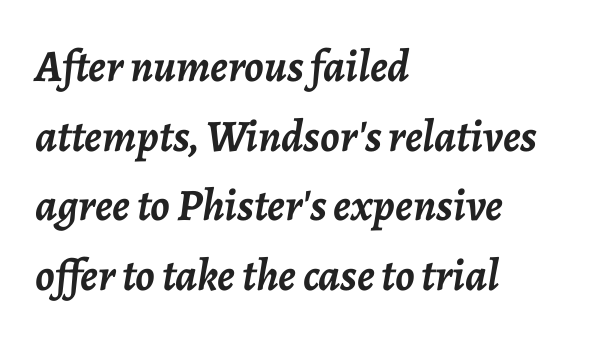
The image shows 45 px semibold type, italic (leaning right); set left-aligned, normal line spacing (1.55x), normal letter spacing, not underlined; low stroke contrast and a medium x-height.
